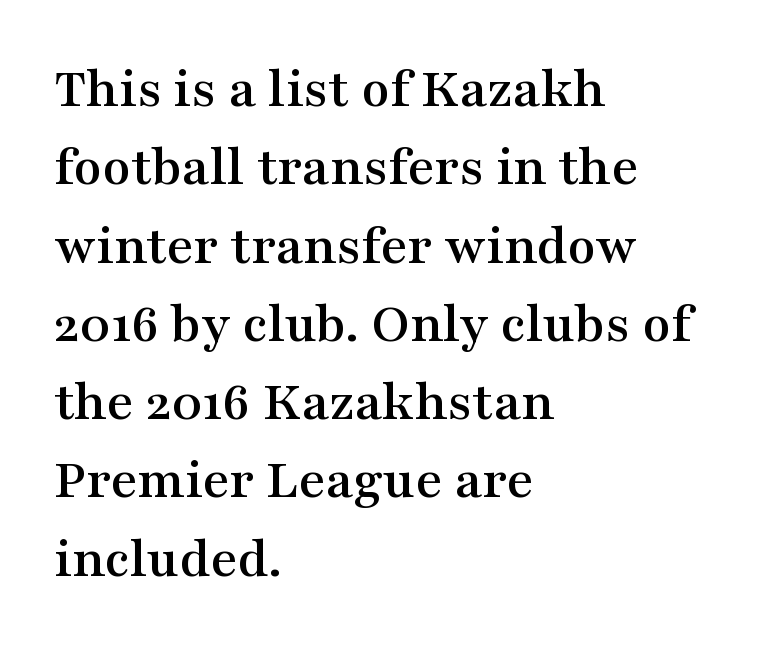
The image shows 58 px wide serif type, upright; set left-aligned, normal line spacing (1.35x), normal letter spacing, not underlined; medium stroke contrast and a medium x-height.
